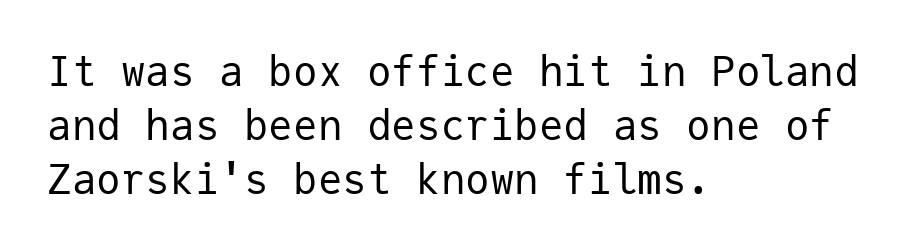
Q: Is the text bold? A: No.
Q: Is the text italic (slanted)? A: No, it is upright.
Q: Is the typeface a serif or a sans-serif typeface? A: Sans-serif.
Q: Is the text underlined? A: No.
Q: How is the paragraph aligned? A: Left-aligned.
Q: Is the spacing between letters normal or unusually wide? A: Normal.
Q: Is the spacing between lines tight, normal or loose? A: Normal.
Q: Width (condensed, normal, or wide)? A: Normal.
Q: Stroke contrast? A: Low.
Q: x-height? A: Medium.
Q: Monospaced? A: Yes.
